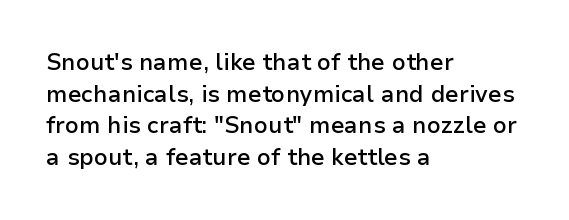
{"italic": "no", "bold": "semi", "underline": "no", "align": "left", "line_spacing": "normal", "line_spacing_ratio": 1.37, "letter_spacing": "normal", "letter_spacing_em": 0.0, "glyph_px": 23}
